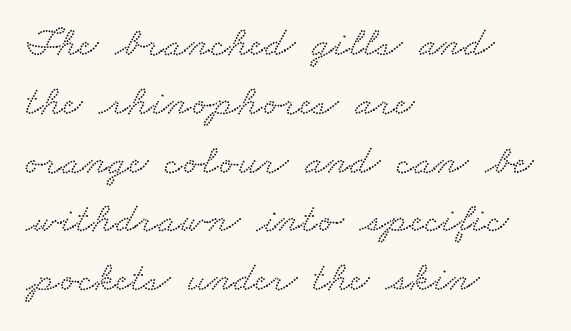
The image shows 42 px wide serif type; set left-aligned, normal line spacing (1.4x), normal letter spacing, not underlined; low stroke contrast and a small x-height.
